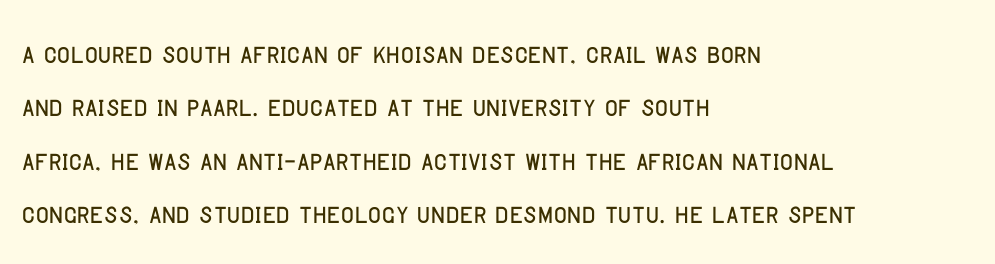
The specimen omits any rule beneath the text block's lines. Tall strokes in this sample are plumb rather than angled. What kind of face is this? One without serifs — a sans. Notice how the passage keeps a crisp vertical edge on the left only.
